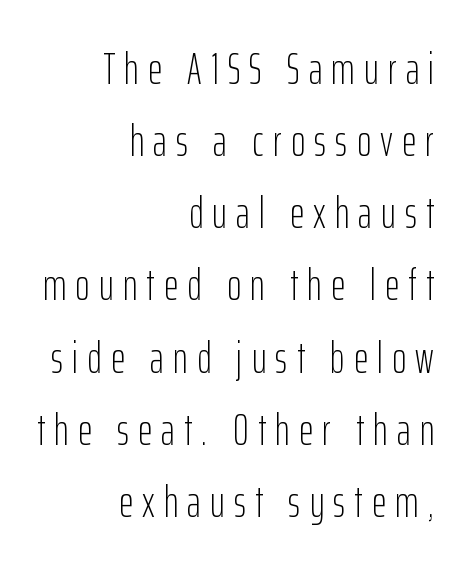
The image shows 44 px light, condensed sans-serif type, upright; set right-aligned, normal line spacing (1.64x), unusually wide letter spacing (+0.21 em), not underlined; low stroke contrast and a medium x-height.
